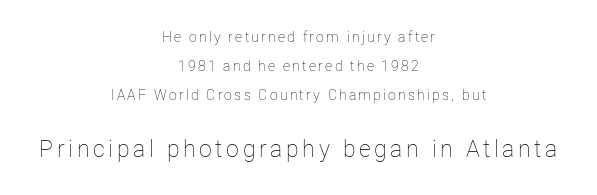
Nobody drew a line under any word here. You get the small type first, then a jump to larger type. Leading: increased. Is the stroke heavy? The answer is a plain regular-or-lighter. Notice how the stems are strictly vertical — no italics here. Which margin do the lines hug? Neither — every line sits in the middle.
